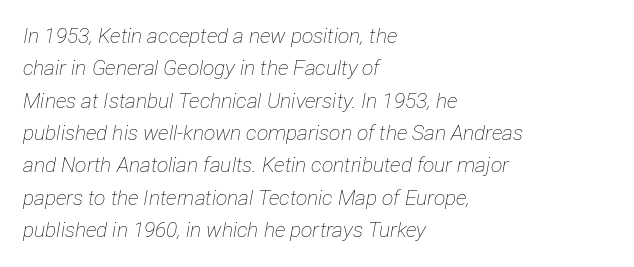
The strokes are not fattened; the text isn't bold. Only glyphs here, with clear space below each row. The passage shown leans; its letterforms are oblique. The lines in this sample share a left origin and differ only in where they stop. A typesetter would call this zero additional tracking.
